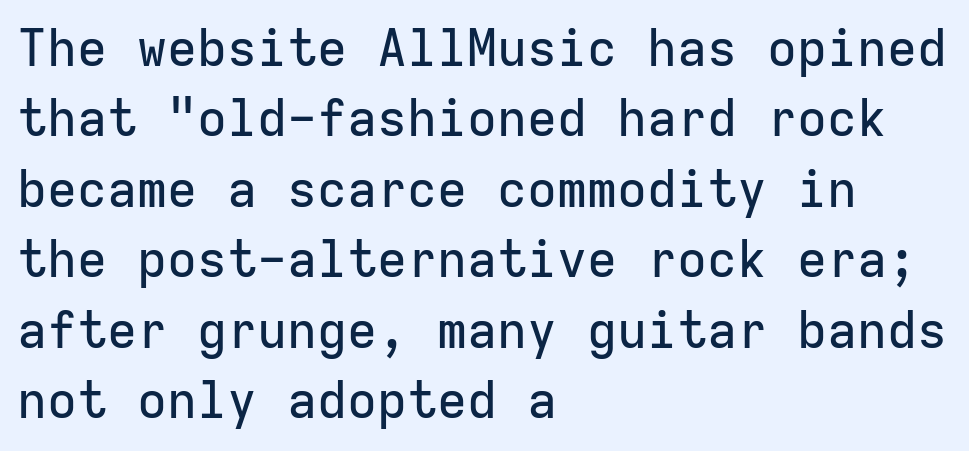
{"serif": "no", "italic": "no", "width": "normal", "stroke_contrast": "low", "x_height": "medium", "monospaced": "yes", "underline": "no", "align": "left", "line_spacing": "normal", "line_spacing_ratio": 1.41, "letter_spacing": "normal", "letter_spacing_em": 0.0, "glyph_px": 50}
